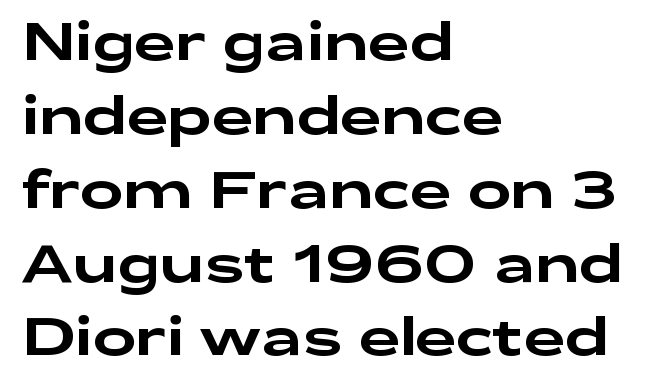
Is the letter spacing exaggerated? No — it looks like the ordinary default. Classification — sans serif. In CSS terms this would be text-align: left. The lettering stays uniformly vertical, giving the passage a roman look. How would I describe the line gaps? Plain and ordinary. The foot of each line stays bare and open.
